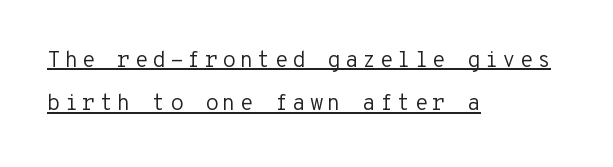
{"italic": "no", "bold": "no", "underline": "yes", "align": "left", "line_spacing": "loose", "line_spacing_ratio": 1.97, "glyph_px": 22}
